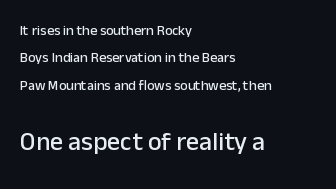
The image shows 26 px text type, upright; set left-aligned, loose line spacing (1.96x), normal letter spacing, not underlined; the second (bottom) block is 1.86x larger.
